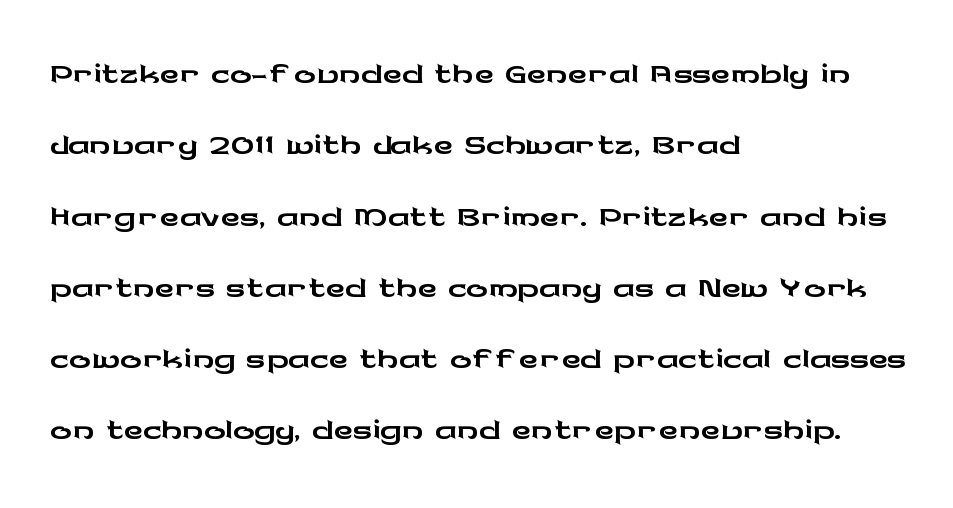
Q: Is the text italic (slanted)? A: No, it is upright.
Q: Is the typeface a serif or a sans-serif typeface? A: Sans-serif.
Q: Is the text underlined? A: No.
Q: How is the paragraph aligned? A: Left-aligned.
Q: Is the spacing between letters normal or unusually wide? A: Normal.
Q: Is the spacing between lines tight, normal or loose? A: Normal.
Q: Width (condensed, normal, or wide)? A: Wide.
Q: Stroke contrast? A: Low.
Q: x-height? A: Medium.
Q: Monospaced? A: No.
